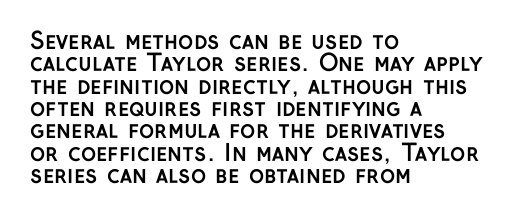
{"italic": "no", "bold": "yes", "underline": "no", "align": "left", "line_spacing": "tight", "line_spacing_ratio": 0.97, "letter_spacing": "normal", "letter_spacing_em": 0.0, "glyph_px": 23}
